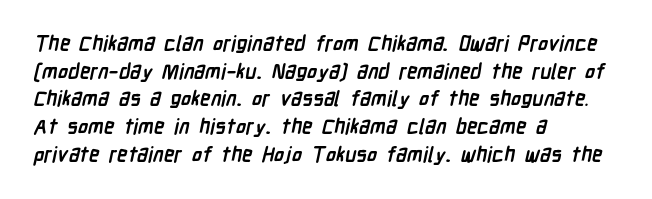
Summary of vertical rhythm: regular, with standard interline spacing. The tracking reads as untouched default to a designer's eye. The baseline area is clear. I'd describe the lettering as bold — thick and assertive. Short and long lines alike share a common starting point at left.
